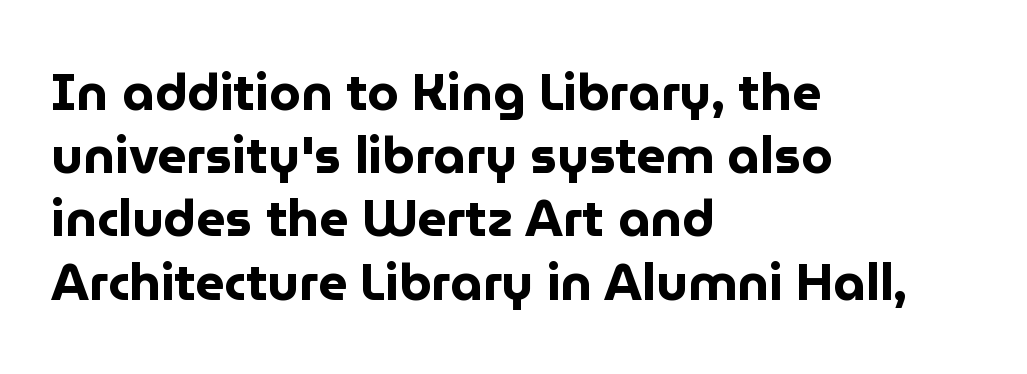
These lines stack with their left ends in a neat column. A typesetter would mark this as roman, not italic. I'd call this a sans setting — the letters go barefoot. Pretty heavy lettering here — definitely bold.
